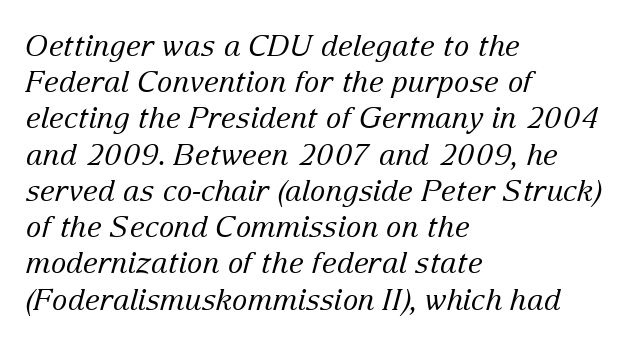
{"serif": "yes", "italic": "yes", "lean": "right", "slant_degrees": 15, "bold": "no", "weight": "regular", "width": "normal", "stroke_contrast": "low", "x_height": "medium", "monospaced": "no", "underline": "no", "align": "left", "line_spacing": "normal", "line_spacing_ratio": 1.25, "letter_spacing": "normal", "letter_spacing_em": 0.0, "glyph_px": 29}
